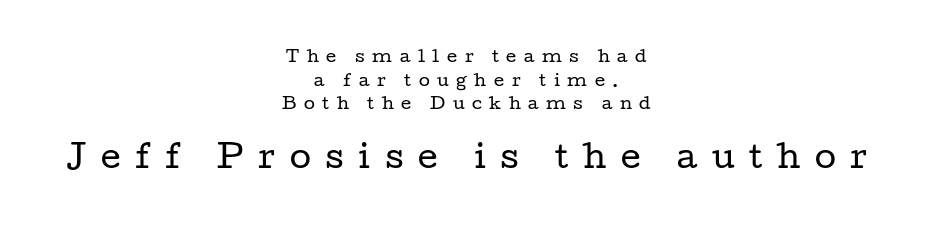
{"serif": "yes", "italic": "no", "bold": "no", "weight": "regular", "width": "wide", "stroke_contrast": "low", "x_height": "medium", "monospaced": "no", "underline": "no", "align": "center", "line_spacing": "normal", "line_spacing_ratio": 1.47, "letter_spacing": "wide", "letter_spacing_em": 0.47, "larger_block": "second", "size_ratio": 1.94, "glyph_px": 31}
